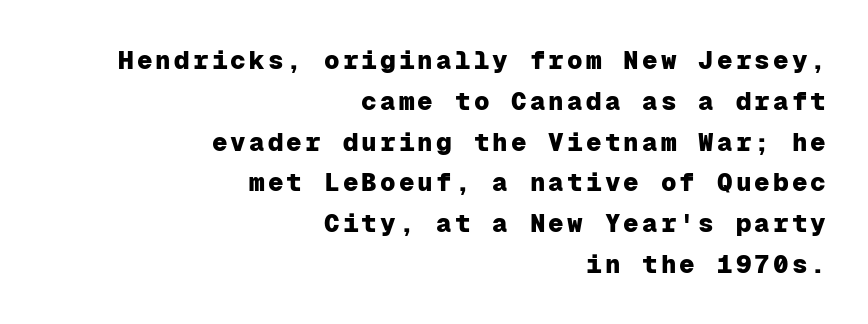
The image shows 26 px bold type, upright; set right-aligned, normal line spacing (1.57x), not underlined.
